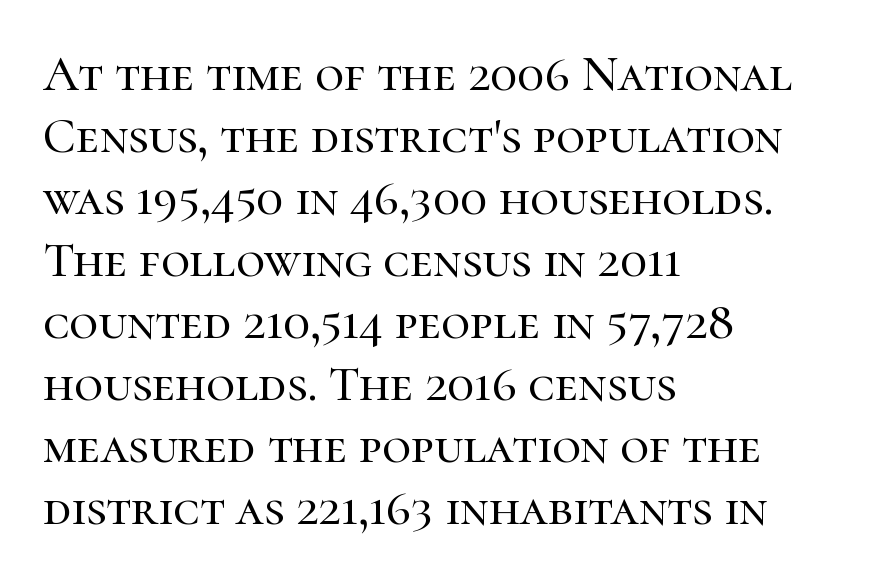
The image shows 50 px serif type, upright; set left-aligned, line spacing 1.24x, normal letter spacing, not underlined; high stroke contrast and a medium x-height.
